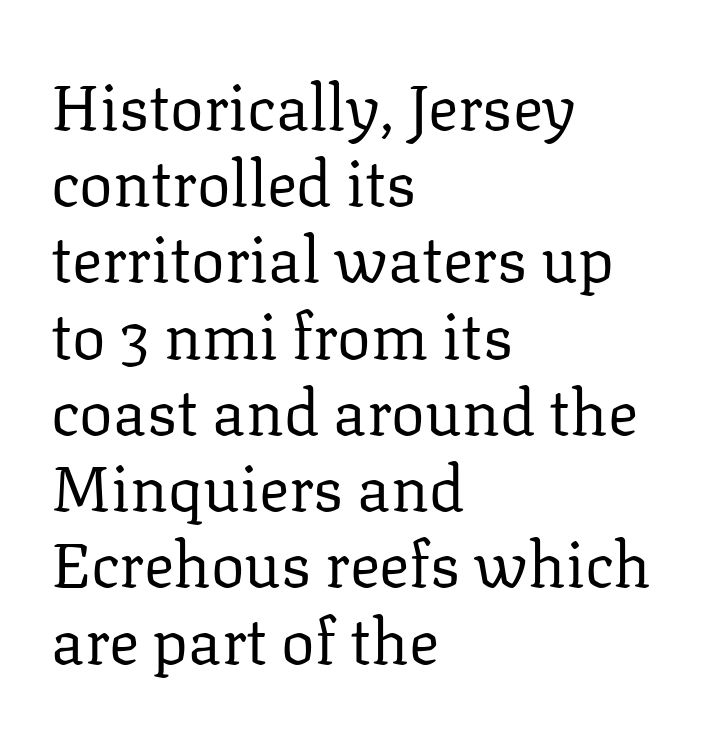
{"serif": "yes", "italic": "no", "bold": "no", "weight": "regular", "width": "normal", "stroke_contrast": "low", "x_height": "medium", "monospaced": "no", "underline": "no", "align": "left", "line_spacing_ratio": 1.21, "letter_spacing": "normal", "letter_spacing_em": 0.0, "glyph_px": 63}
